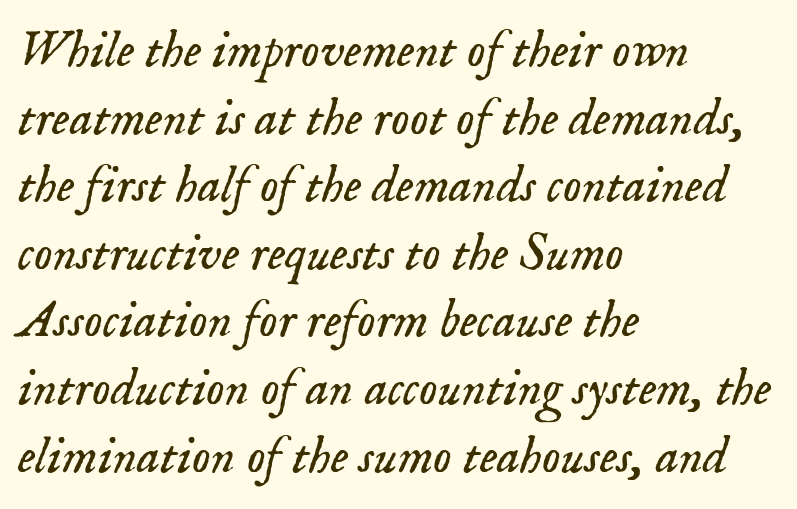
Q: Is the text bold? A: No.
Q: Is the text italic (slanted)? A: Yes, it leans right by about 18 degrees.
Q: Is the typeface a serif or a sans-serif typeface? A: Serif.
Q: Is the text underlined? A: No.
Q: How is the paragraph aligned? A: Left-aligned.
Q: Is the spacing between letters normal or unusually wide? A: Normal.
Q: Is the spacing between lines tight, normal or loose? A: Normal.
Q: Width (condensed, normal, or wide)? A: Normal.
Q: Stroke contrast? A: Low.
Q: x-height? A: Small.
Q: Monospaced? A: No.
